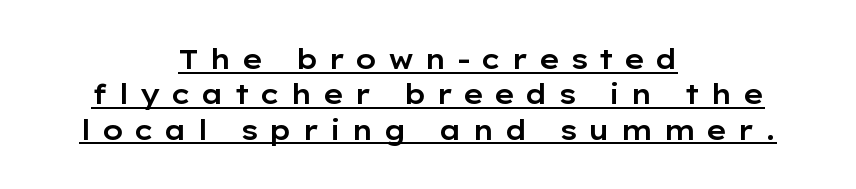
The image shows 27 px text type, upright; set centered, normal line spacing (1.31x), unusually wide letter spacing (+0.37 em), underlined.
